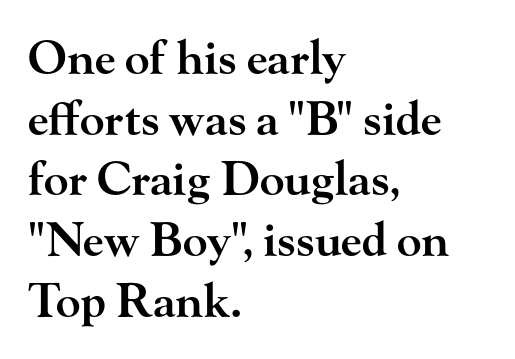
The type is set solid horizontally, with unmodified tracking. The letters advance in unequal steps, a hallmark of proportional type. The compositor pushed each line to the left boundary. Honestly, there is no underline to notice here at all.
